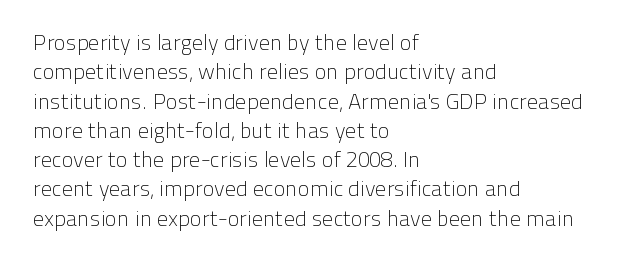
The image shows 22 px text type, upright; set left-aligned, normal line spacing (1.33x), normal letter spacing, not underlined.
